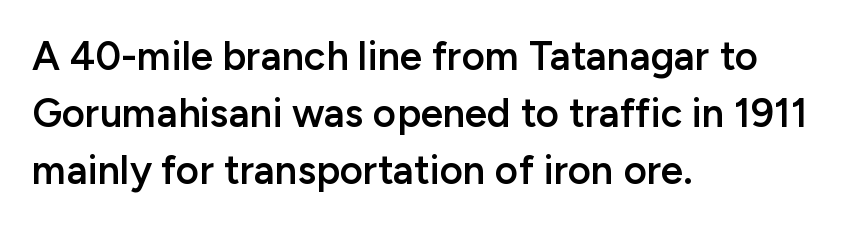
The image shows 40 px semibold sans-serif type, upright; set left-aligned, normal line spacing (1.43x), normal letter spacing, not underlined; low stroke contrast and a medium x-height.
